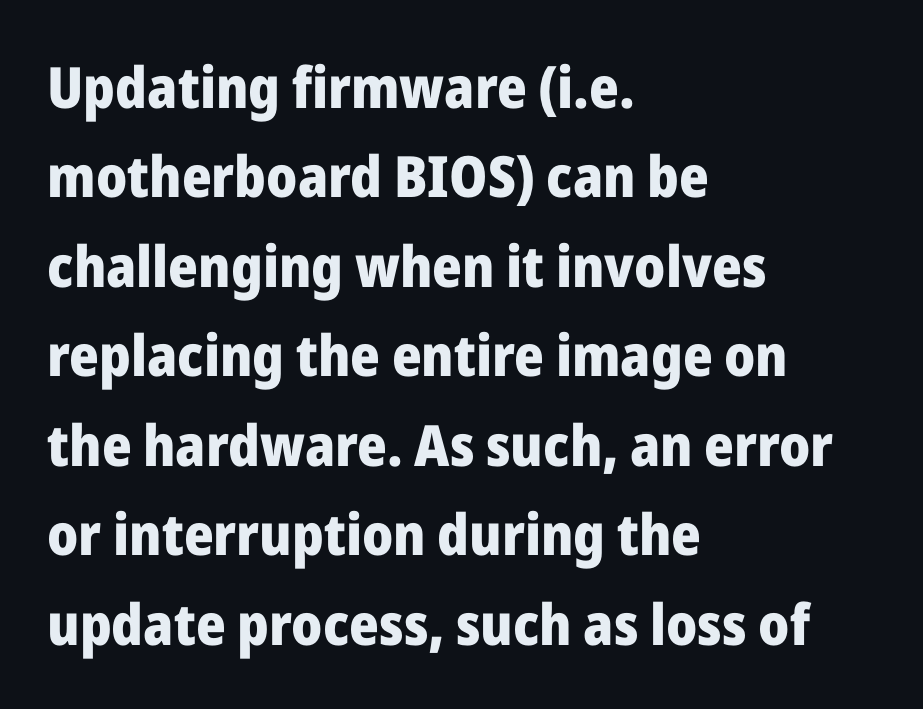
Q: Is the text bold? A: Yes.
Q: Is the text italic (slanted)? A: No, it is upright.
Q: Is the typeface a serif or a sans-serif typeface? A: Sans-serif.
Q: Is the text underlined? A: No.
Q: How is the paragraph aligned? A: Left-aligned.
Q: Is the spacing between letters normal or unusually wide? A: Normal.
Q: Is the spacing between lines tight, normal or loose? A: Normal.
Q: Width (condensed, normal, or wide)? A: Normal.
Q: Stroke contrast? A: Low.
Q: x-height? A: Medium.
Q: Monospaced? A: No.
